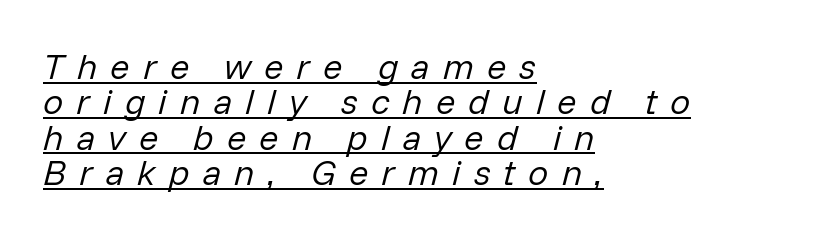
Q: Is the text bold? A: No.
Q: Is the text italic (slanted)? A: Yes, it leans right by about 14 degrees.
Q: Is the text underlined? A: Yes.
Q: How is the paragraph aligned? A: Left-aligned.
Q: Is the spacing between letters normal or unusually wide? A: Unusually wide.
Q: Is the spacing between lines tight, normal or loose? A: Tight.
Q: Width (condensed, normal, or wide)? A: Normal.
Q: Stroke contrast? A: Low.
Q: x-height? A: Medium.
Q: Monospaced? A: No.
